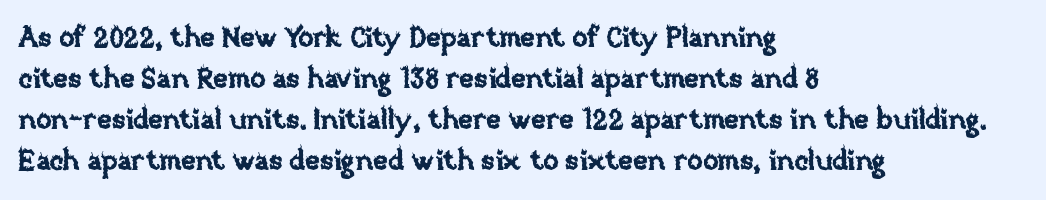
{"italic": "no", "width": "normal", "stroke_contrast": "low", "x_height": "large", "monospaced": "no", "underline": "no", "align": "left", "line_spacing": "normal", "line_spacing_ratio": 1.47, "letter_spacing": "normal", "letter_spacing_em": 0.0, "glyph_px": 28}
